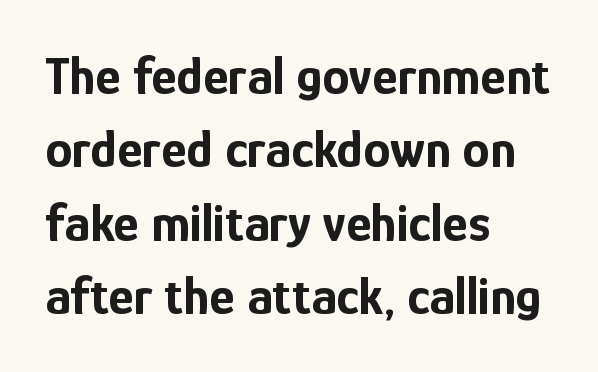
The image shows 54 px bold, condensed sans-serif type, upright; set left-aligned, normal line spacing (1.36x), normal letter spacing, not underlined; low stroke contrast and a medium x-height.
